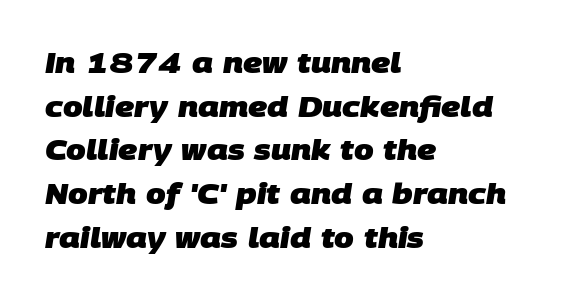
{"serif": "no", "bold": "yes", "weight": "heavy", "width": "normal", "stroke_contrast": "low", "x_height": "large", "monospaced": "no", "underline": "no", "align": "left", "line_spacing": "normal", "line_spacing_ratio": 1.56, "letter_spacing": "normal", "letter_spacing_em": 0.0, "glyph_px": 28}
